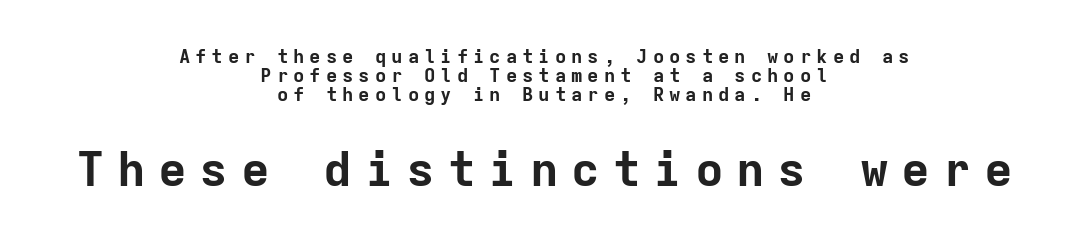
{"serif": "no", "italic": "no", "bold": "yes", "weight": "bold", "width": "normal", "stroke_contrast": "low", "x_height": "medium", "monospaced": "yes", "underline": "no", "align": "center", "line_spacing": "tight", "line_spacing_ratio": 0.99, "letter_spacing": "wide", "letter_spacing_em": 0.26, "larger_block": "second", "size_ratio": 2.53, "glyph_px": 48}
